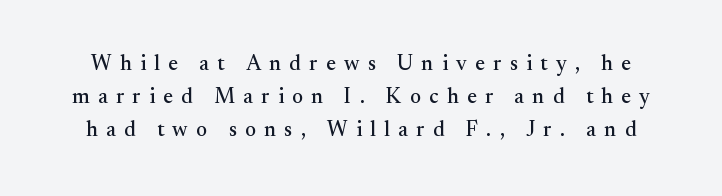
Q: Is the text italic (slanted)? A: No, it is upright.
Q: Is the text underlined? A: No.
Q: Is the spacing between letters normal or unusually wide? A: Unusually wide.
Q: Is the spacing between lines tight, normal or loose? A: Normal.
